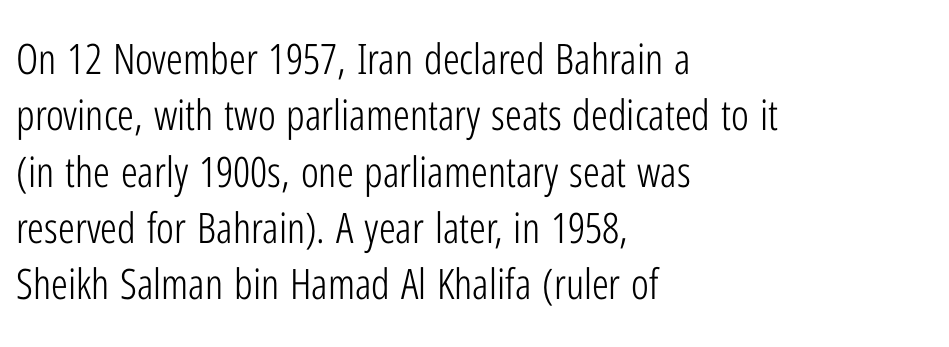
Note the varied advance widths — an 'i' is clearly narrower than an 'm'. Between one letter and the next there's only the usual sliver of space. Does the lettering tilt? It doesn't — this is upright. This rendering employs a face without finishing strokes, i.e., a sans-serif.
